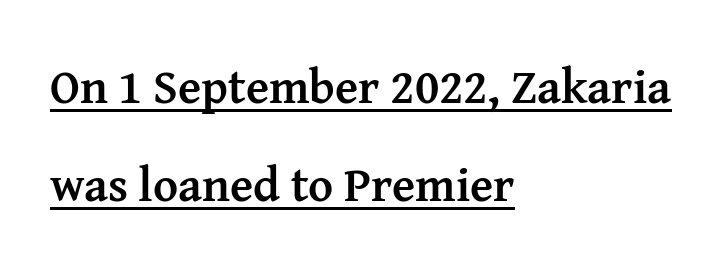
Q: Is the text bold? A: Yes.
Q: Is the text italic (slanted)? A: No, it is upright.
Q: Is the typeface a serif or a sans-serif typeface? A: Serif.
Q: Is the text underlined? A: Yes.
Q: How is the paragraph aligned? A: Left-aligned.
Q: Is the spacing between letters normal or unusually wide? A: Normal.
Q: Is the spacing between lines tight, normal or loose? A: Loose.
Q: Width (condensed, normal, or wide)? A: Normal.
Q: Stroke contrast? A: Medium.
Q: x-height? A: Medium.
Q: Monospaced? A: No.
